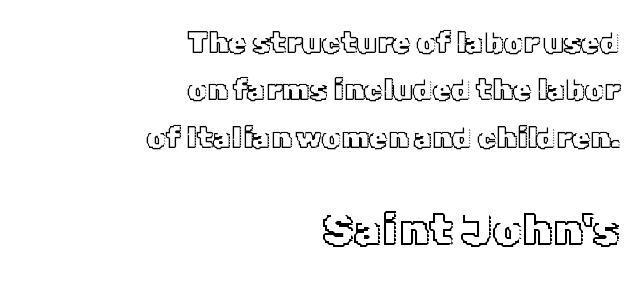
These lines keep a tight, regular rhythm from letter to letter. Reading down the column, the eye jumps a familiar distance to each next line. Top chunk: small. Bottom chunk: large. Just letters on the line, the space beneath them empty. No italicization has been applied; the sample stays upright. The passage shown is typed in a proportional face where columns would drift.
